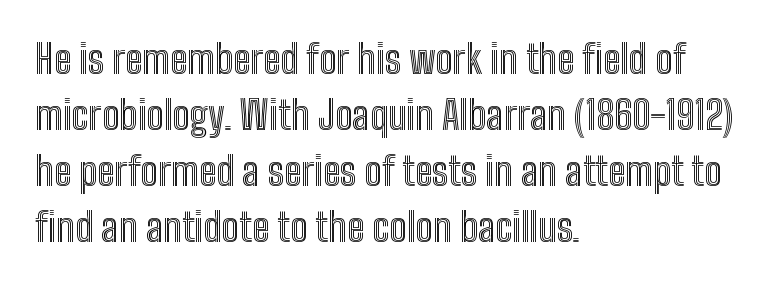
{"italic": "no", "width": "condensed", "x_height": "medium", "monospaced": "no", "underline": "no", "align": "left", "line_spacing": "normal", "line_spacing_ratio": 1.44, "letter_spacing": "normal", "letter_spacing_em": 0.0, "glyph_px": 39}
